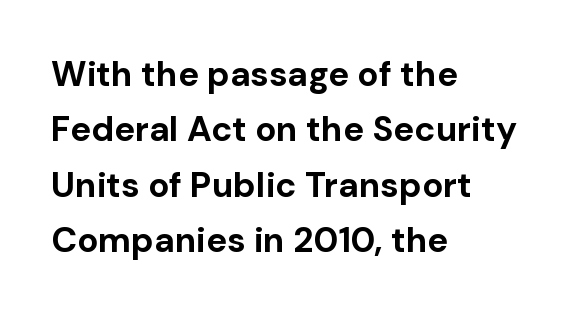
{"serif": "no", "italic": "no", "bold": "yes", "weight": "bold", "width": "normal", "stroke_contrast": "low", "x_height": "medium", "monospaced": "no", "underline": "no", "align": "left", "line_spacing": "normal", "line_spacing_ratio": 1.58, "letter_spacing": "normal", "letter_spacing_em": 0.0, "glyph_px": 35}
